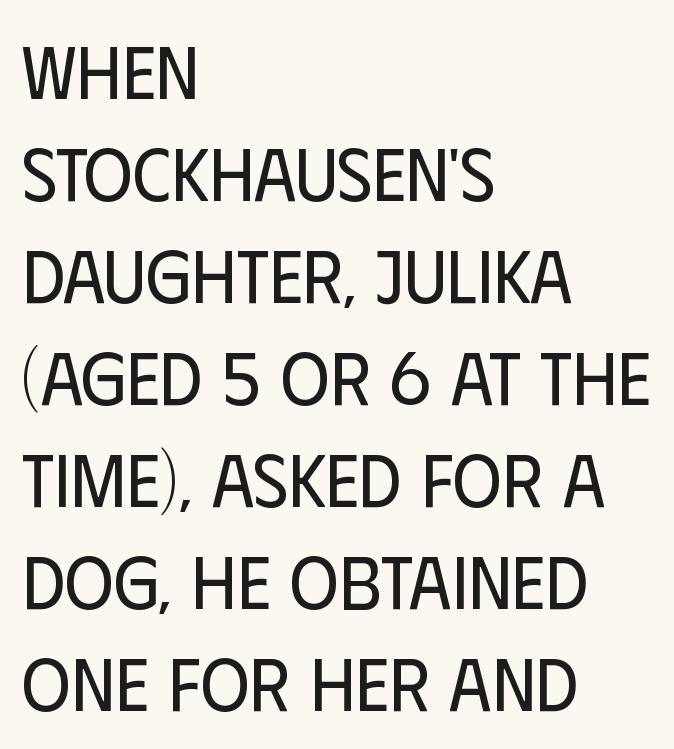
Q: Is the text bold? A: No.
Q: Is the text italic (slanted)? A: No, it is upright.
Q: Is the typeface a serif or a sans-serif typeface? A: Sans-serif.
Q: Is the text underlined? A: No.
Q: How is the paragraph aligned? A: Left-aligned.
Q: Is the spacing between letters normal or unusually wide? A: Normal.
Q: Is the spacing between lines tight, normal or loose? A: Normal.
Q: Width (condensed, normal, or wide)? A: Condensed.
Q: Stroke contrast? A: Low.
Q: x-height? A: Large.
Q: Monospaced? A: No.
